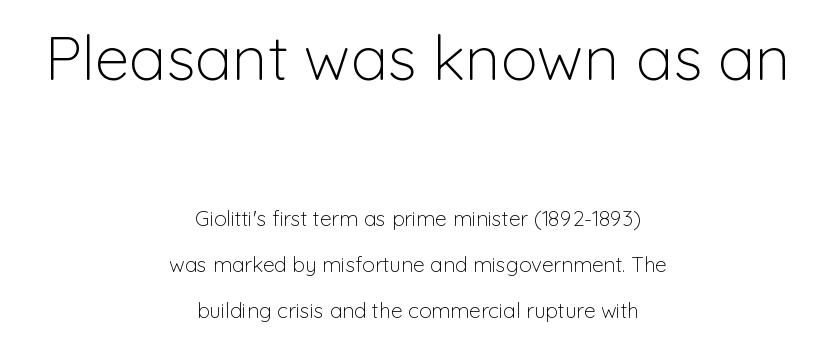
{"serif": "no", "italic": "no", "bold": "no", "weight": "light", "width": "normal", "stroke_contrast": "low", "x_height": "medium", "monospaced": "no", "underline": "no", "align": "center", "line_spacing": "loose", "line_spacing_ratio": 2.21, "letter_spacing": "normal", "letter_spacing_em": 0.0, "larger_block": "first", "size_ratio": 2.95, "glyph_px": 62}
